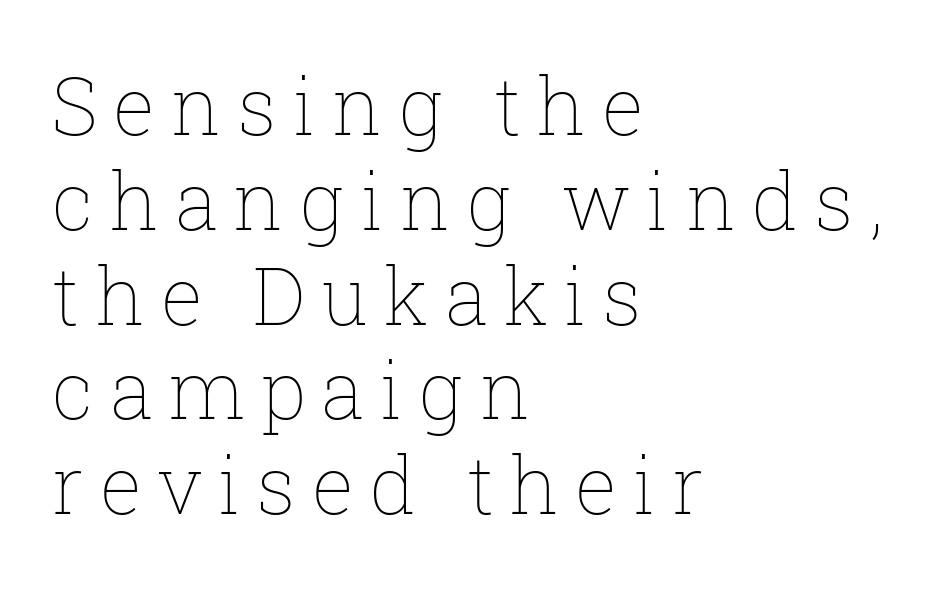
The image shows 79 px thin type, upright; set left-aligned, line spacing 1.2x, unusually wide letter spacing (+0.2 em), not underlined; low stroke contrast and a medium x-height.
